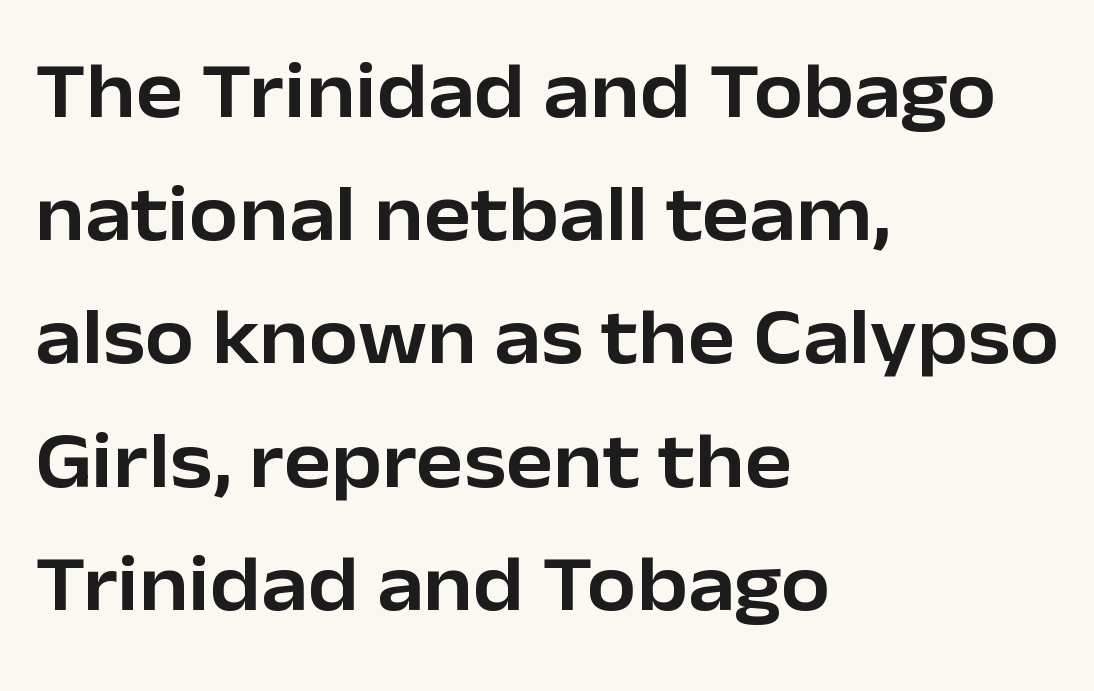
Q: Is the text italic (slanted)? A: No, it is upright.
Q: Is the typeface a serif or a sans-serif typeface? A: Sans-serif.
Q: Is the text underlined? A: No.
Q: How is the paragraph aligned? A: Left-aligned.
Q: Is the spacing between letters normal or unusually wide? A: Normal.
Q: Is the spacing between lines tight, normal or loose? A: Normal.
Q: Width (condensed, normal, or wide)? A: Normal.
Q: Stroke contrast? A: Low.
Q: x-height? A: Medium.
Q: Monospaced? A: No.
